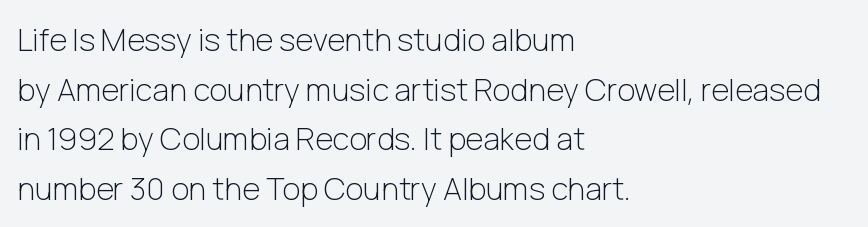
Think of a printed novel: that variable character pitch is what you see here. The rag falls on the right side of this text block. Rendered with straight, roman letterforms. Nobody touched the tracking dial on this one. Notice how descenders clear the ascenders below comfortably — that's standard leading. Are there feet on the stems? There aren't — it's a sans.
